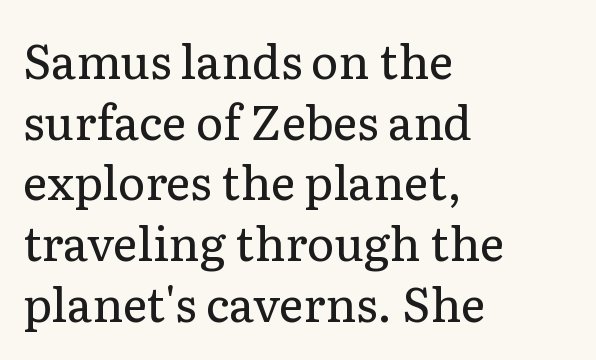
{"serif": "yes", "italic": "no", "bold": "no", "weight": "regular", "width": "normal", "stroke_contrast": "low", "x_height": "medium", "monospaced": "no", "underline": "no", "align": "left", "line_spacing": "normal", "line_spacing_ratio": 1.29, "letter_spacing": "normal", "letter_spacing_em": 0.0, "glyph_px": 47}
